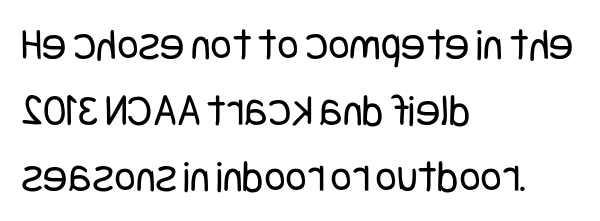
Q: Is the text bold? A: No.
Q: Is the text italic (slanted)? A: No, it is upright.
Q: Is the typeface a serif or a sans-serif typeface? A: Sans-serif.
Q: Is the text underlined? A: No.
Q: How is the paragraph aligned? A: Left-aligned.
Q: Is the spacing between letters normal or unusually wide? A: Normal.
Q: Is the spacing between lines tight, normal or loose? A: Normal.
Q: Width (condensed, normal, or wide)? A: Condensed.
Q: Stroke contrast? A: Low.
Q: x-height? A: Large.
